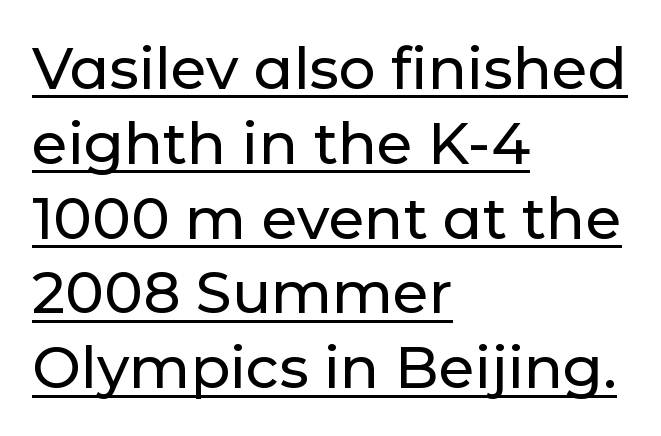
Q: Is the text italic (slanted)? A: No, it is upright.
Q: Is the typeface a serif or a sans-serif typeface? A: Sans-serif.
Q: Is the text underlined? A: Yes.
Q: How is the paragraph aligned? A: Left-aligned.
Q: Is the spacing between letters normal or unusually wide? A: Normal.
Q: Is the spacing between lines tight, normal or loose? A: Normal.
Q: Width (condensed, normal, or wide)? A: Normal.
Q: Stroke contrast? A: Low.
Q: x-height? A: Medium.
Q: Monospaced? A: No.
